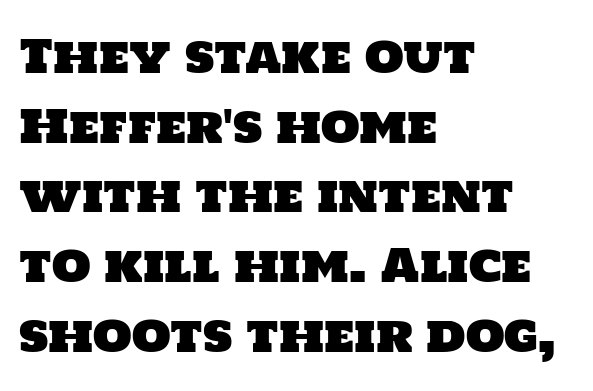
Q: Is the typeface a serif or a sans-serif typeface? A: Sans-serif.
Q: Is the text underlined? A: No.
Q: How is the paragraph aligned? A: Left-aligned.
Q: Is the spacing between letters normal or unusually wide? A: Normal.
Q: Is the spacing between lines tight, normal or loose? A: Normal.
Q: Width (condensed, normal, or wide)? A: Normal.
Q: Stroke contrast? A: Low.
Q: x-height? A: Large.
Q: Monospaced? A: No.
